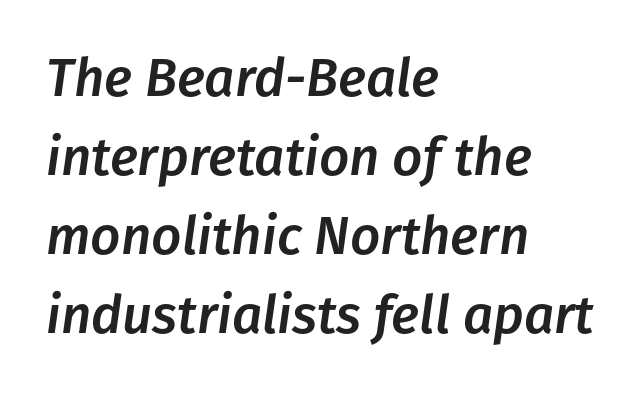
{"italic": "yes", "lean": "right", "slant_degrees": 8, "width": "normal", "stroke_contrast": "low", "x_height": "medium", "monospaced": "no", "underline": "no", "align": "left", "line_spacing": "normal", "line_spacing_ratio": 1.49, "letter_spacing": "normal", "letter_spacing_em": 0.0, "glyph_px": 53}
